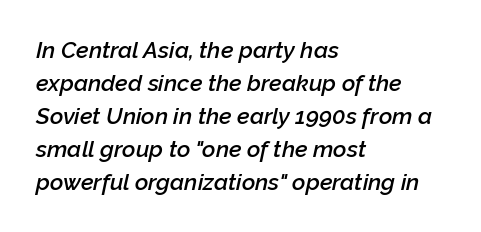
The foot of each line stays bare and open. Horizontally, the lines are justified to the leading edge only. Is the type slanted? Yes — the strokes lean at a clear angle. Stroke thickness is moderately raised; the sample reads as semibold. The rendering keeps characters at their native spacing.
